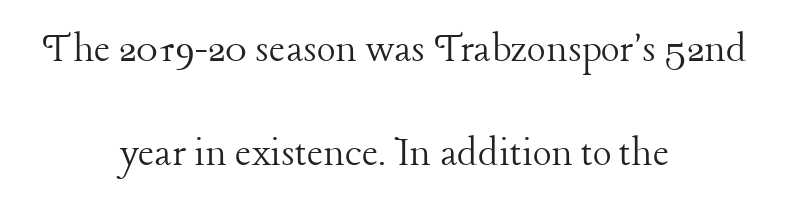
Q: Is the text bold? A: No.
Q: Is the text italic (slanted)? A: No, it is upright.
Q: Is the typeface a serif or a sans-serif typeface? A: Serif.
Q: Is the text underlined? A: No.
Q: How is the paragraph aligned? A: Centered.
Q: Is the spacing between letters normal or unusually wide? A: Normal.
Q: Is the spacing between lines tight, normal or loose? A: Loose.
Q: Width (condensed, normal, or wide)? A: Normal.
Q: Stroke contrast? A: Low.
Q: x-height? A: Medium.
Q: Monospaced? A: No.
